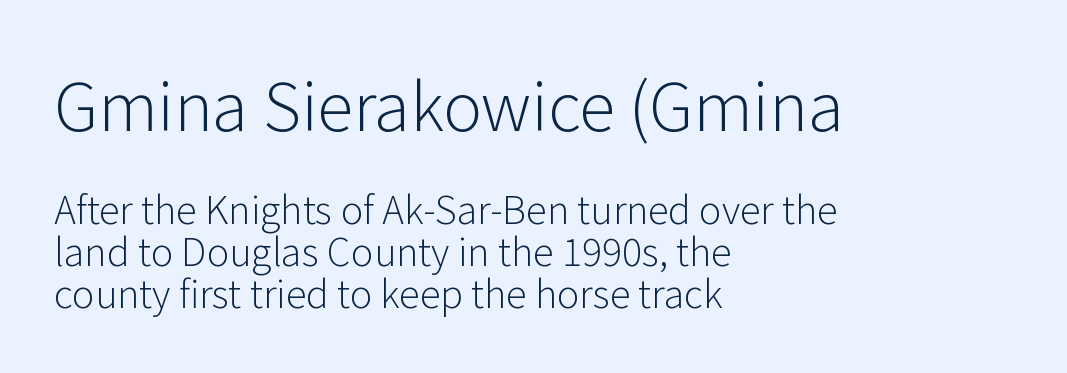
{"serif": "no", "italic": "no", "bold": "no", "weight": "light", "width": "normal", "stroke_contrast": "low", "x_height": "medium", "monospaced": "no", "underline": "no", "align": "left", "line_spacing": "tight", "line_spacing_ratio": 1.1, "letter_spacing": "normal", "letter_spacing_em": 0.0, "larger_block": "first", "size_ratio": 1.74, "glyph_px": 66}
